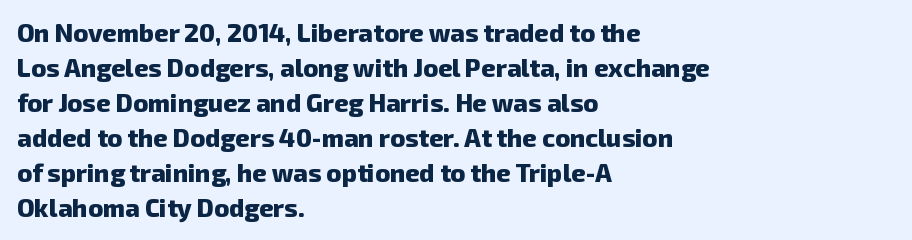
Vertically, the passage feels balanced, rows spaced as you'd expect. Each glyph is drawn with heavy, bold strokes. A classic flush-left, rag-right setting is used for this passage. The specimen omits any rule beneath the text block's lines.
